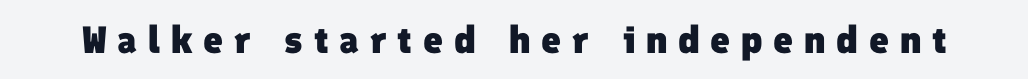
Heft: maximum for text — a bold. Tracking here is generous; glyphs stand well apart from one another. This sample uses a sans-serif face. Note the varied advance widths — an 'i' is clearly narrower than an 'm'. Decoration check: the copy has no underline.
